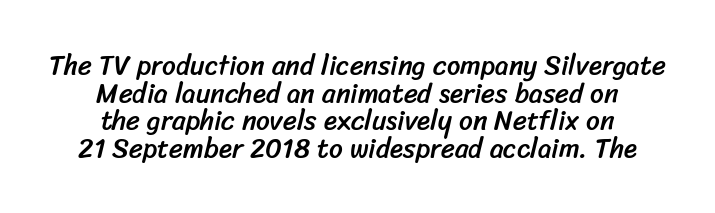
The image shows 27 px text type; set centered, tight line spacing (1.02x), normal letter spacing, not underlined.
